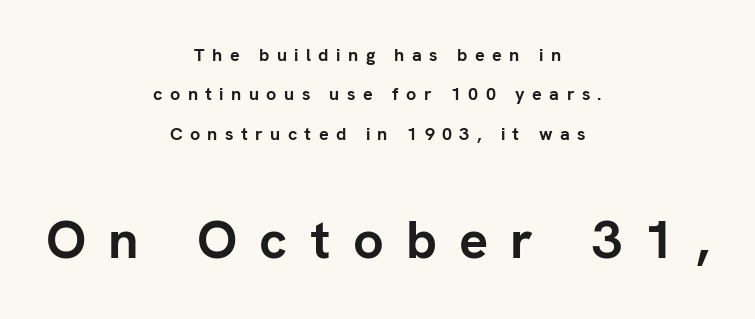
{"serif": "no", "italic": "no", "bold": "yes", "weight": "semibold", "width": "normal", "stroke_contrast": "low", "x_height": "medium", "monospaced": "no", "underline": "no", "align": "center", "line_spacing": "loose", "line_spacing_ratio": 2.19, "letter_spacing": "wide", "letter_spacing_em": 0.41, "larger_block": "second", "size_ratio": 3.0, "glyph_px": 54}
